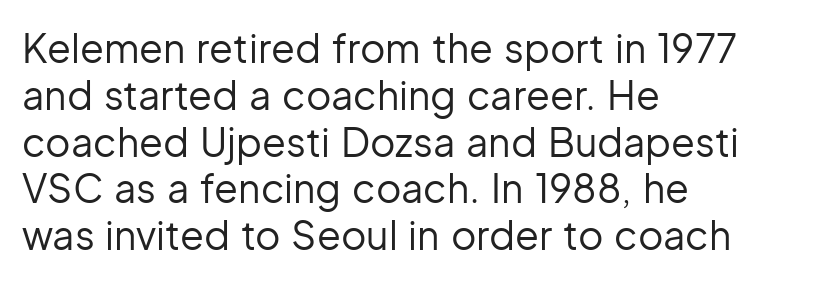
Q: Is the text bold? A: No.
Q: Is the text italic (slanted)? A: No, it is upright.
Q: Is the typeface a serif or a sans-serif typeface? A: Sans-serif.
Q: Is the text underlined? A: No.
Q: How is the paragraph aligned? A: Left-aligned.
Q: Is the spacing between letters normal or unusually wide? A: Normal.
Q: Width (condensed, normal, or wide)? A: Normal.
Q: Stroke contrast? A: Low.
Q: x-height? A: Medium.
Q: Monospaced? A: No.
